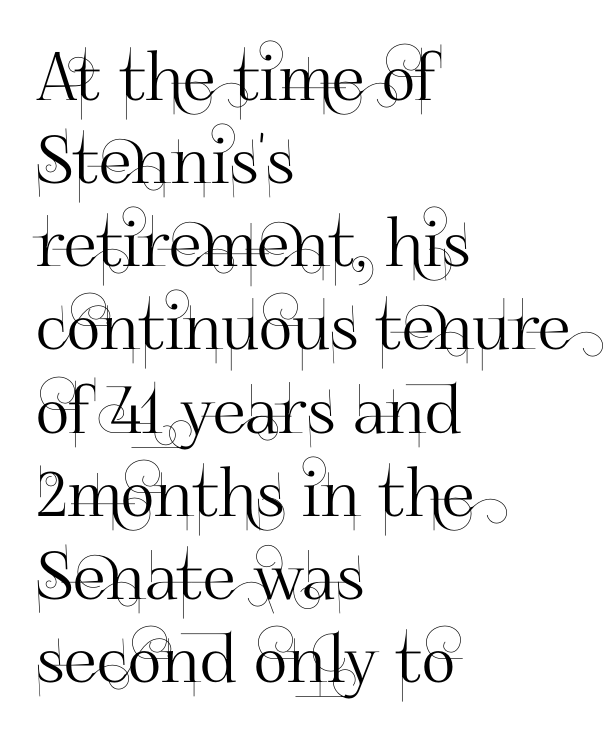
{"serif": "no", "italic": "no", "width": "normal", "stroke_contrast": "high", "x_height": "small", "monospaced": "no", "underline": "no", "align": "left", "line_spacing": "normal", "line_spacing_ratio": 1.26, "letter_spacing": "normal", "letter_spacing_em": 0.0, "glyph_px": 66}
